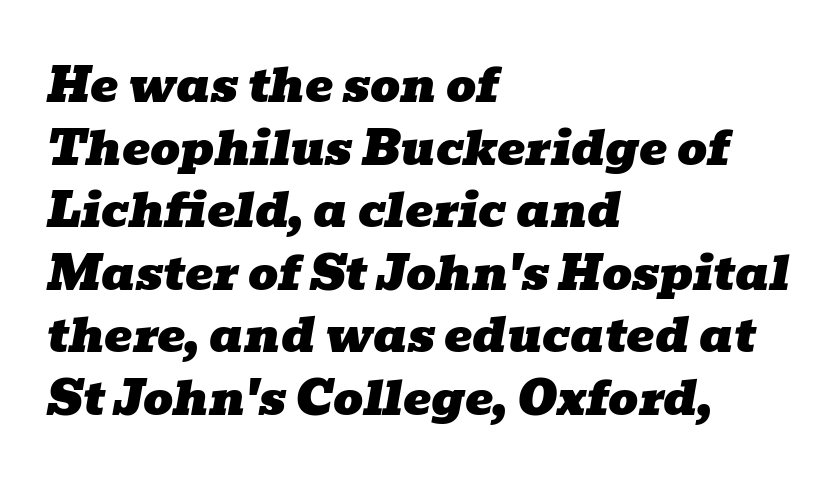
The image shows 47 px wide serif type, italic (leaning right); set left-aligned, normal line spacing (1.33x), normal letter spacing, not underlined; low stroke contrast and a medium x-height.
